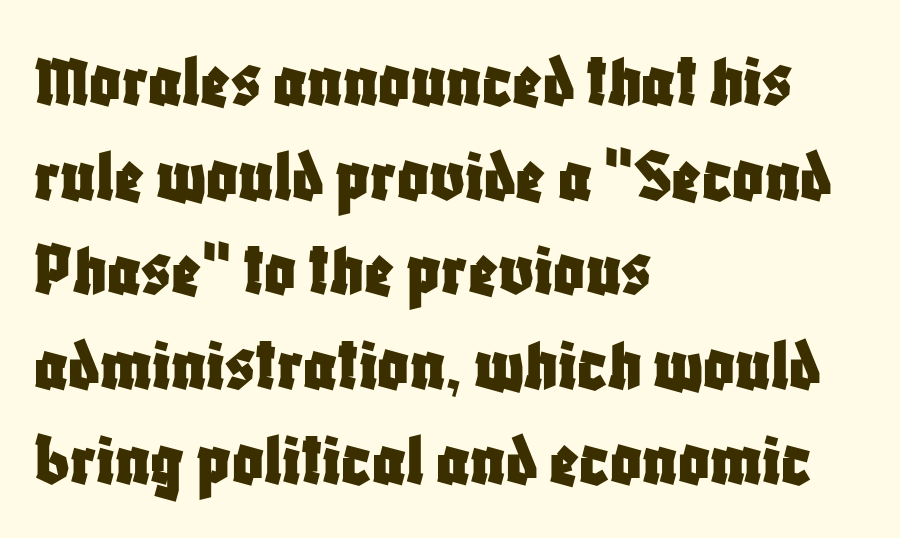
{"serif": "no", "italic": "no", "width": "condensed", "stroke_contrast": "low", "x_height": "large", "monospaced": "no", "underline": "no", "align": "left", "line_spacing_ratio": 1.23, "letter_spacing": "normal", "letter_spacing_em": 0.0, "glyph_px": 77}
